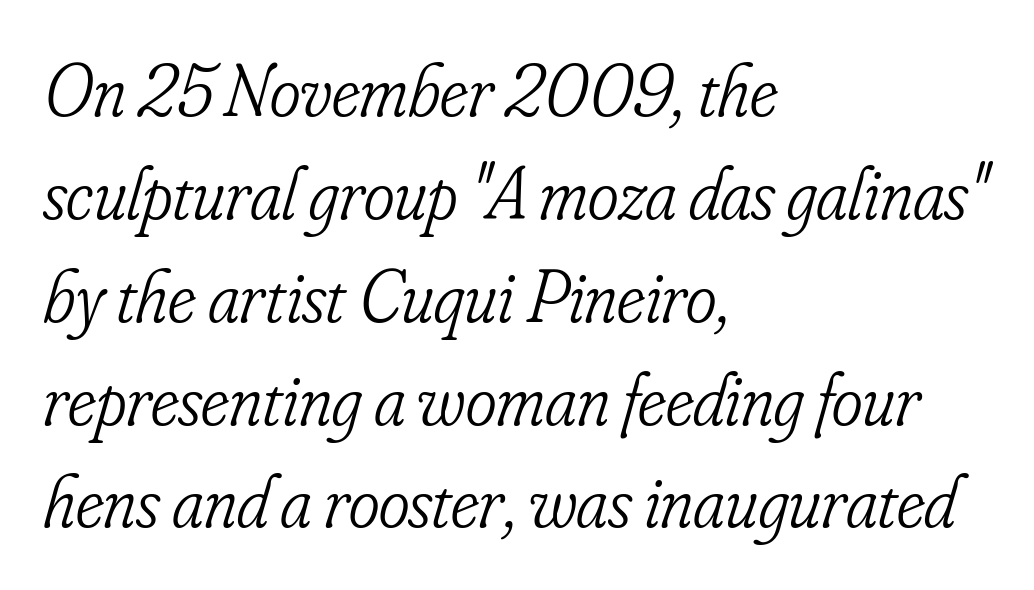
The face used here has a pronounced slope to its letters. These lines are set flush left with a ragged right edge. Old-style or modern, the face here clearly has serifs. Is this a fixed-width face? No — the glyphs have proportional, varying widths.
